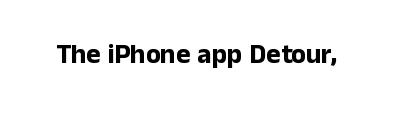
Q: Is the text bold? A: Yes.
Q: Is the text italic (slanted)? A: No, it is upright.
Q: Is the text underlined? A: No.
Q: Is the spacing between letters normal or unusually wide? A: Normal.
